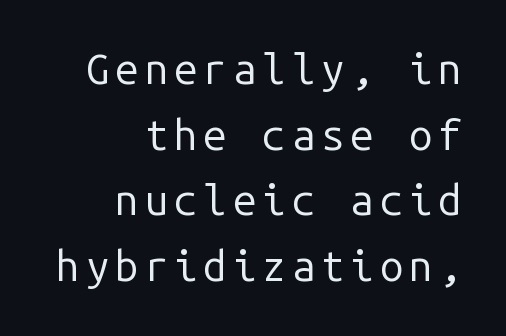
The image shows 42 px regular-weight sans-serif type, upright, monospaced; set right-aligned, normal line spacing (1.56x), not underlined; low stroke contrast and a medium x-height.
